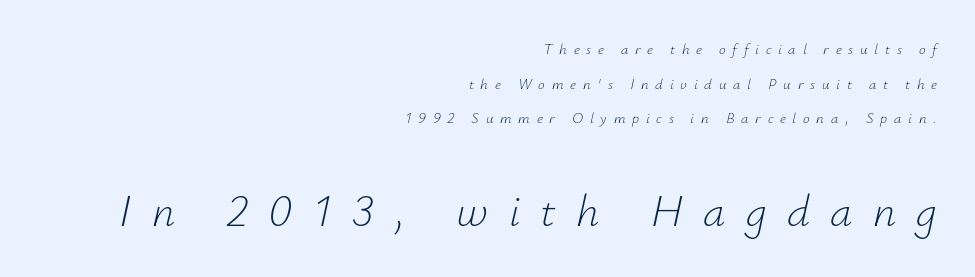
Q: Is the text bold? A: No.
Q: Is the text italic (slanted)? A: Yes, it leans right by about 12 degrees.
Q: Is the text underlined? A: No.
Q: How is the paragraph aligned? A: Right-aligned.
Q: Is the spacing between letters normal or unusually wide? A: Unusually wide.
Q: Is the spacing between lines tight, normal or loose? A: Loose.
Q: Which block of text is set in a larger size, the first (top) or the second (bottom)? A: The second (bottom) one.
Q: Width (condensed, normal, or wide)? A: Normal.
Q: Stroke contrast? A: Low.
Q: x-height? A: Small.
Q: Monospaced? A: No.
